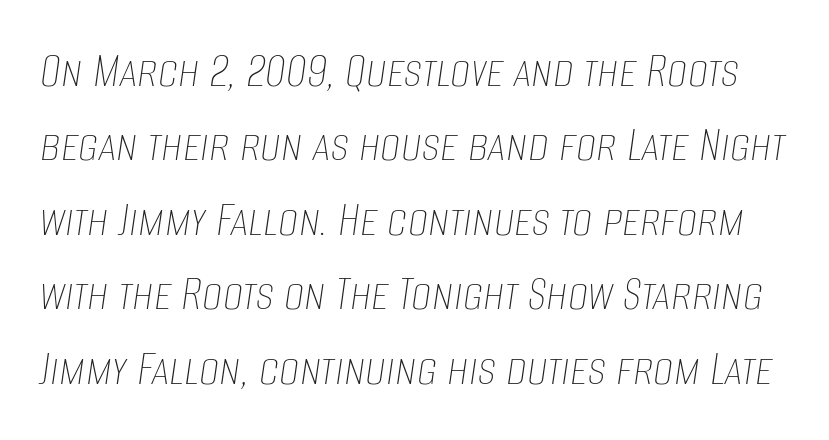
Here the designer chose a conventional face with non-uniform glyph widths. On a weight scale, this lands at 450 or below. Compared with typical paragraphs, the rows here are spaced about the same. The whole block is typeset with a tilt.
